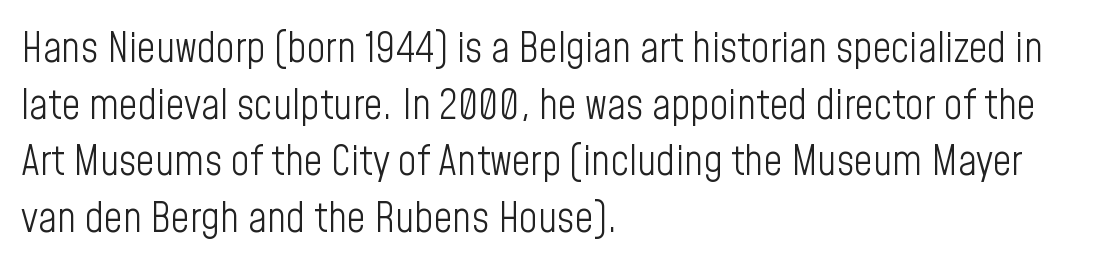
{"serif": "no", "italic": "no", "bold": "no", "weight": "light", "width": "condensed", "stroke_contrast": "low", "x_height": "medium", "monospaced": "no", "underline": "no", "align": "left", "line_spacing": "normal", "line_spacing_ratio": 1.38, "letter_spacing": "normal", "letter_spacing_em": 0.0, "glyph_px": 41}
